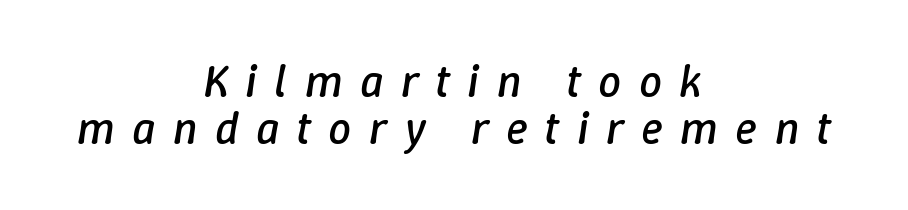
The image shows 46 px regular-weight type, italic (leaning right); set centered, tight line spacing (1.03x), unusually wide letter spacing (+0.37 em), not underlined; low stroke contrast and a medium x-height.
